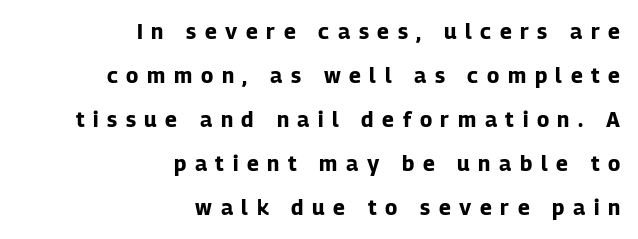
{"italic": "no", "bold": "yes", "underline": "no", "align": "right", "line_spacing": "loose", "line_spacing_ratio": 2.1, "letter_spacing": "wide", "letter_spacing_em": 0.41, "glyph_px": 21}
